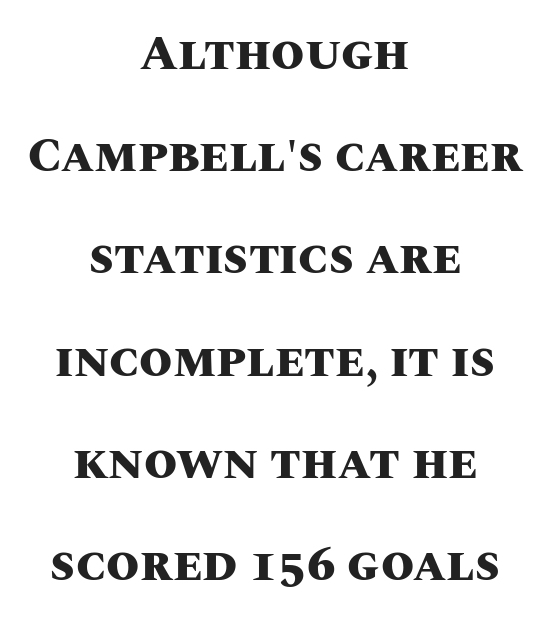
{"italic": "no", "bold": "yes", "weight": "heavy", "width": "normal", "stroke_contrast": "medium", "x_height": "large", "monospaced": "no", "underline": "no", "align": "center", "line_spacing": "loose", "line_spacing_ratio": 2.13, "letter_spacing": "normal", "letter_spacing_em": 0.0, "glyph_px": 48}
